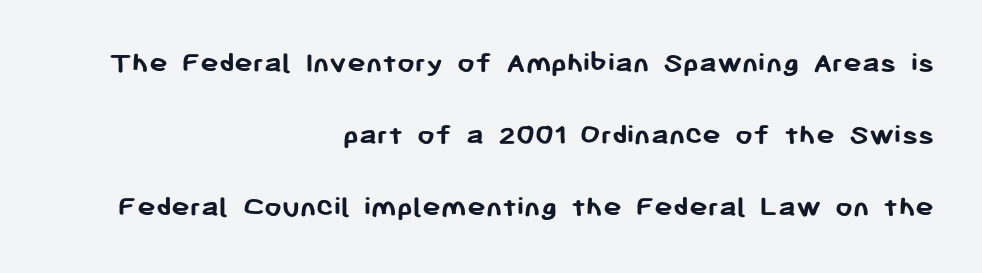
To sum up the face: it is a sans, with no serifs. Caption: bold face, heavy strokes. Is the block centered? No — it sits flush against the right margin. Every stem runs plumb, perpendicular to the baseline. Whoever set this chose breathing room over compactness in the vertical rhythm.
